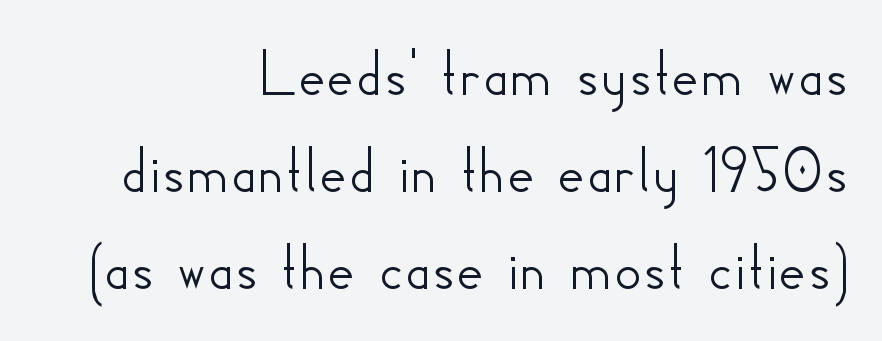
Nope, no serifs anywhere on these letters. Horizontally, the lines are justified to the trailing edge only. The letters stand upright; this is a roman face. Letter spacing: default.
